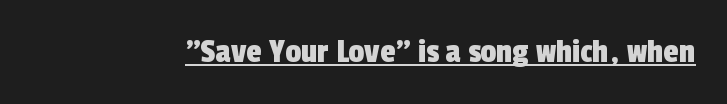
The image shows 35 px condensed sans-serif type; set normal letter spacing, underlined; a medium x-height.
